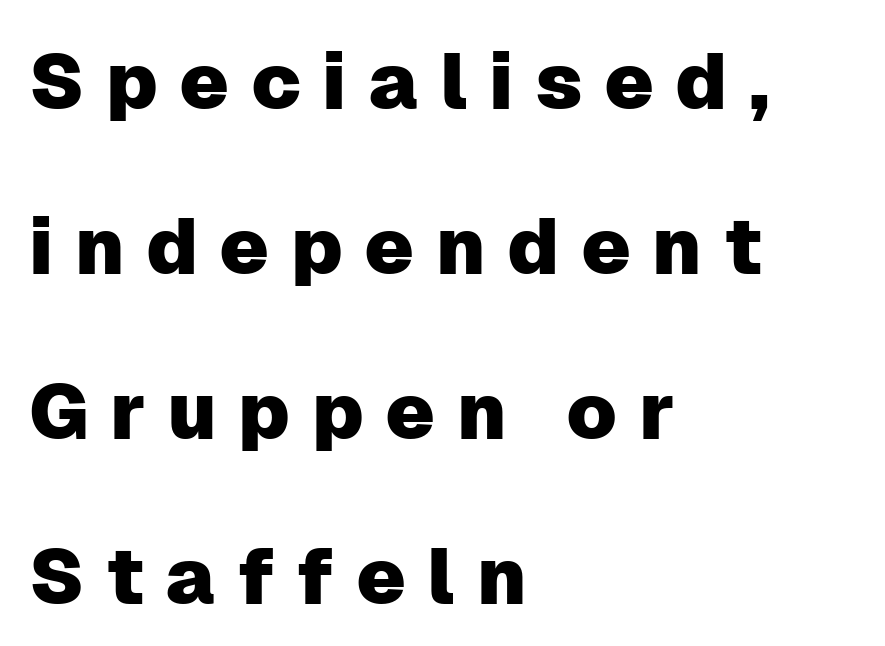
{"serif": "no", "italic": "no", "width": "normal", "stroke_contrast": "low", "x_height": "medium", "monospaced": "no", "underline": "no", "align": "left", "line_spacing": "loose", "line_spacing_ratio": 2.09, "letter_spacing": "wide", "letter_spacing_em": 0.27, "glyph_px": 79}
